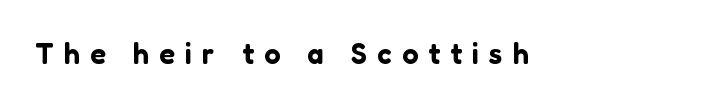
Rendered with straight, roman letterforms. Examine the stroke ends and you'll find no serifs. Here the designer chose a conventional face with non-uniform glyph widths. Does extra space separate the letters? Yes, quite a lot of it.
